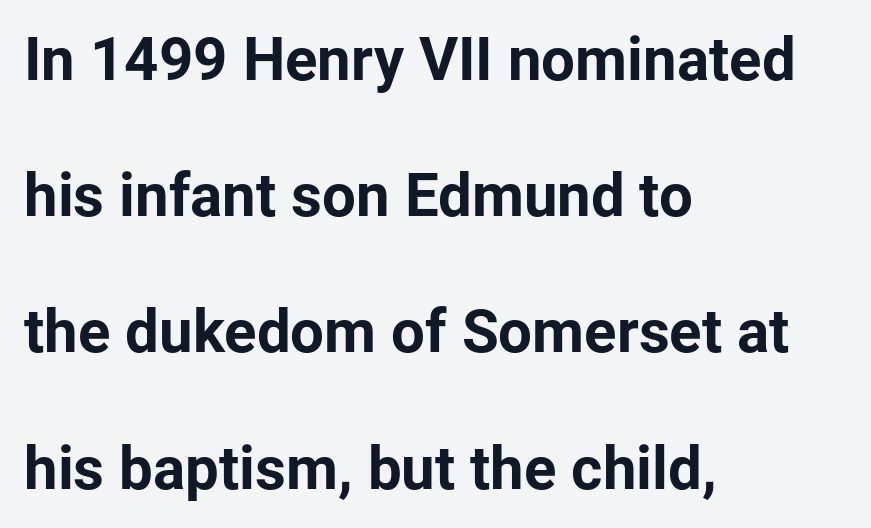
Q: Is the text bold? A: Yes.
Q: Is the text italic (slanted)? A: No, it is upright.
Q: Is the typeface a serif or a sans-serif typeface? A: Sans-serif.
Q: Is the text underlined? A: No.
Q: How is the paragraph aligned? A: Left-aligned.
Q: Is the spacing between letters normal or unusually wide? A: Normal.
Q: Is the spacing between lines tight, normal or loose? A: Loose.
Q: Width (condensed, normal, or wide)? A: Normal.
Q: Stroke contrast? A: Low.
Q: x-height? A: Medium.
Q: Monospaced? A: No.
